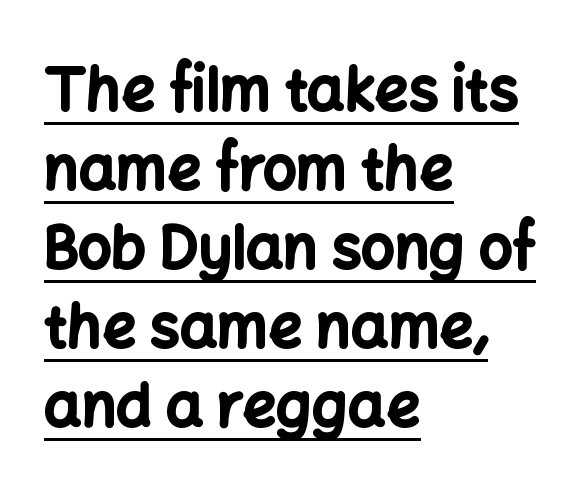
In terms of posture, this sample is upright. Every letter is thick-stroked: bold, no question. The space between consecutive lines is moderate. One-word summary of the alignment: left. Serif or sans? Sans — the stroke terminals are bare.
